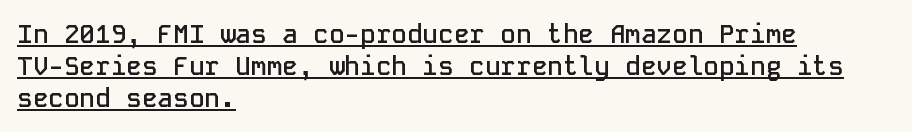
{"italic": "no", "bold": "semi", "underline": "yes", "align": "left", "line_spacing_ratio": 1.23, "letter_spacing": "normal", "letter_spacing_em": 0.0, "glyph_px": 26}
